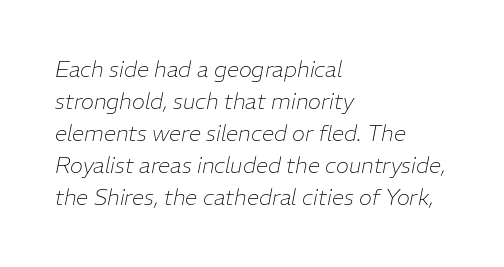
{"italic": "yes", "lean": "right", "slant_degrees": 11, "bold": "no", "underline": "no", "align": "left", "line_spacing": "normal", "line_spacing_ratio": 1.46, "letter_spacing": "normal", "letter_spacing_em": 0.0, "glyph_px": 22}
